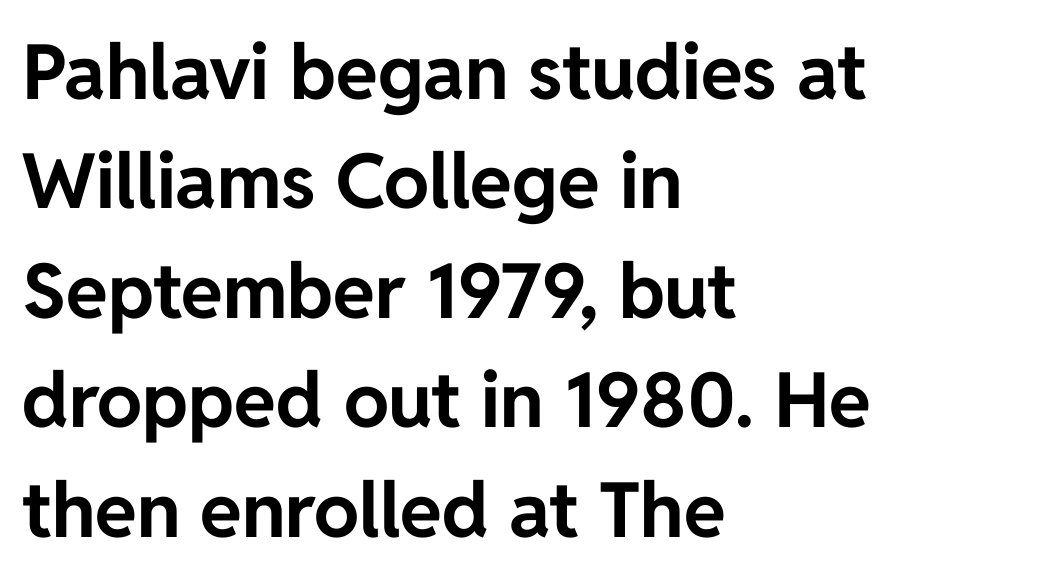
{"serif": "no", "italic": "no", "bold": "yes", "weight": "bold", "width": "normal", "stroke_contrast": "low", "x_height": "medium", "monospaced": "no", "underline": "no", "align": "left", "line_spacing": "normal", "line_spacing_ratio": 1.44, "letter_spacing": "normal", "letter_spacing_em": 0.0, "glyph_px": 76}
